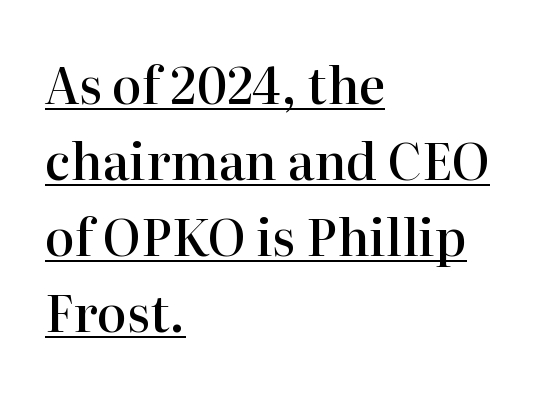
The image shows 50 px semibold serif type, upright; set left-aligned, normal line spacing (1.52x), normal letter spacing, underlined; high stroke contrast and a medium x-height.
